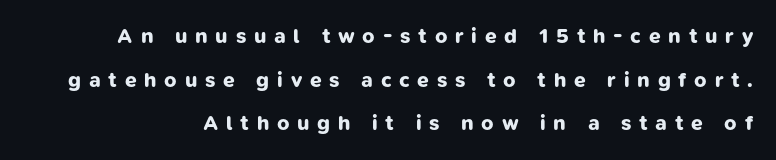
Notice the wide empty band between every row — that's loose leading. Notice how thick the strokes are: this is what a full bold looks like. Characters follow at a spacing far wider than the type designer built in. Each row of text sits above clean, open space.
